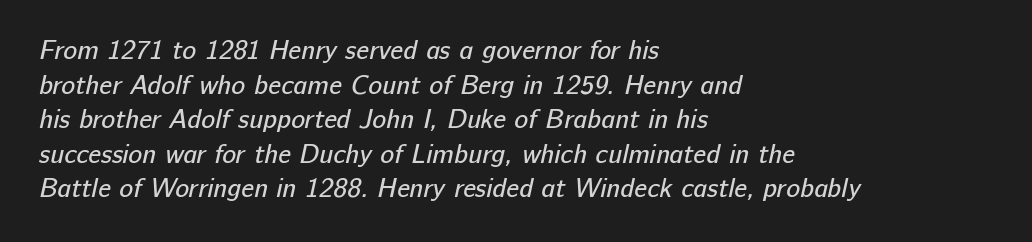
{"bold": "no", "underline": "no", "align": "left", "line_spacing": "normal", "line_spacing_ratio": 1.33, "letter_spacing": "normal", "letter_spacing_em": 0.0, "glyph_px": 26}
